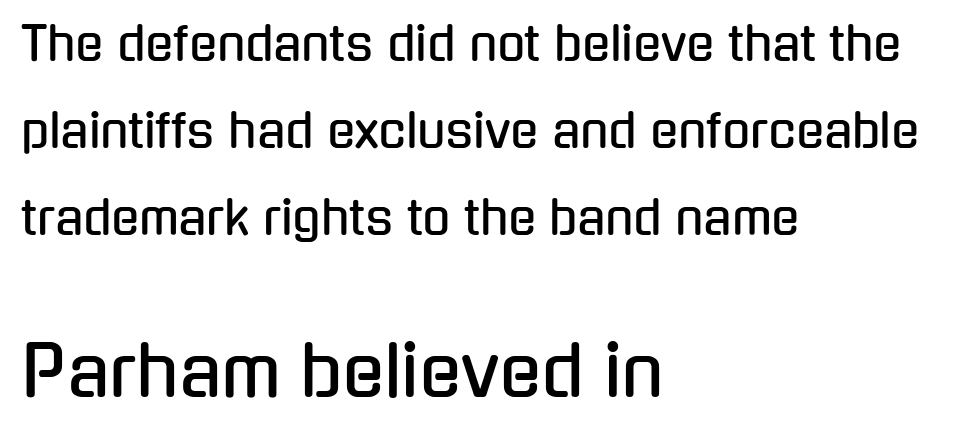
{"serif": "no", "italic": "no", "width": "condensed", "stroke_contrast": "low", "x_height": "medium", "monospaced": "no", "underline": "no", "align": "left", "line_spacing_ratio": 1.89, "letter_spacing": "normal", "letter_spacing_em": 0.0, "larger_block": "second", "size_ratio": 1.5, "glyph_px": 69}
